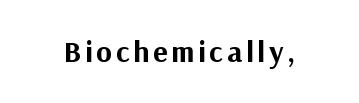
Q: Is the text bold? A: Yes.
Q: Is the text italic (slanted)? A: No, it is upright.
Q: Is the typeface a serif or a sans-serif typeface? A: Sans-serif.
Q: Is the text underlined? A: No.
Q: Width (condensed, normal, or wide)? A: Normal.
Q: Stroke contrast? A: Medium.
Q: x-height? A: Medium.
Q: Monospaced? A: No.
